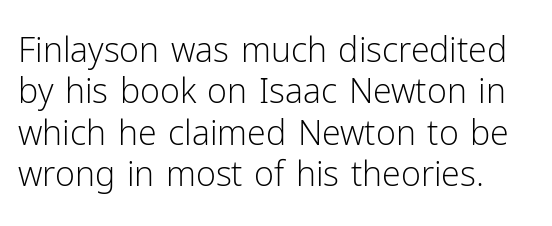
Q: Is the text bold? A: No.
Q: Is the text italic (slanted)? A: No, it is upright.
Q: Is the typeface a serif or a sans-serif typeface? A: Sans-serif.
Q: Is the text underlined? A: No.
Q: Is the spacing between letters normal or unusually wide? A: Normal.
Q: Width (condensed, normal, or wide)? A: Normal.
Q: Stroke contrast? A: Low.
Q: x-height? A: Medium.
Q: Monospaced? A: No.
